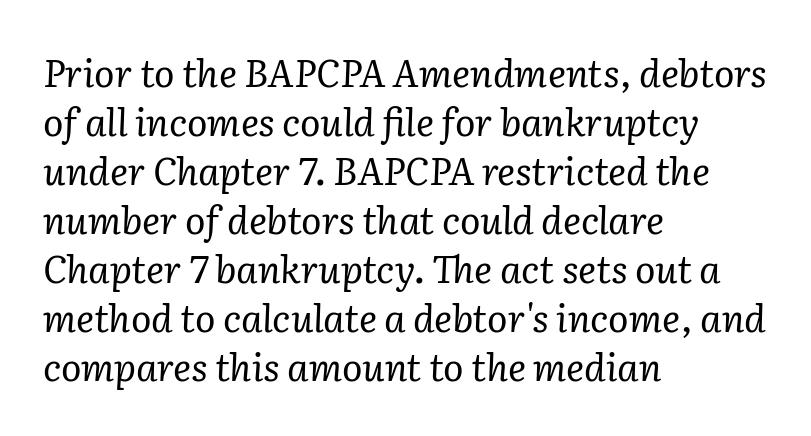
Q: Is the text bold? A: No.
Q: Is the text italic (slanted)? A: Yes, it leans right by about 2 degrees.
Q: Is the typeface a serif or a sans-serif typeface? A: Serif.
Q: Is the text underlined? A: No.
Q: How is the paragraph aligned? A: Left-aligned.
Q: Is the spacing between letters normal or unusually wide? A: Normal.
Q: Is the spacing between lines tight, normal or loose? A: Normal.
Q: Width (condensed, normal, or wide)? A: Normal.
Q: Stroke contrast? A: Low.
Q: x-height? A: Medium.
Q: Monospaced? A: No.
